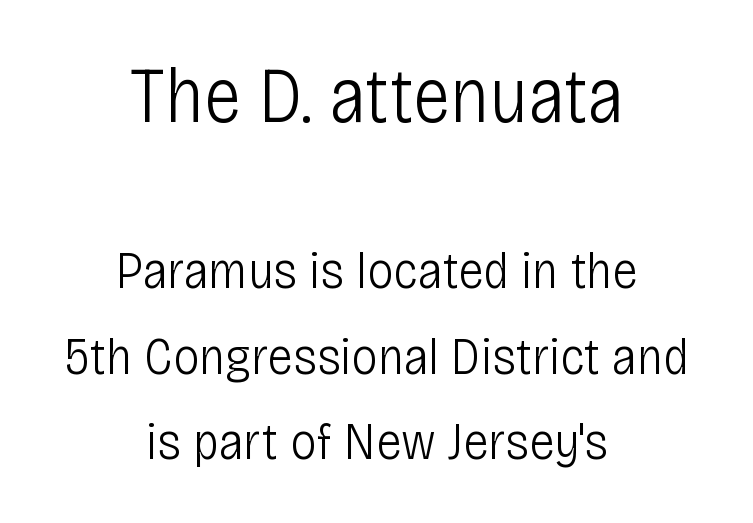
The image shows 79 px light, condensed sans-serif type, upright; set centered, normal line spacing (1.61x), normal letter spacing, not underlined; the first (top) block is 1.49x larger; low stroke contrast and a large x-height.
